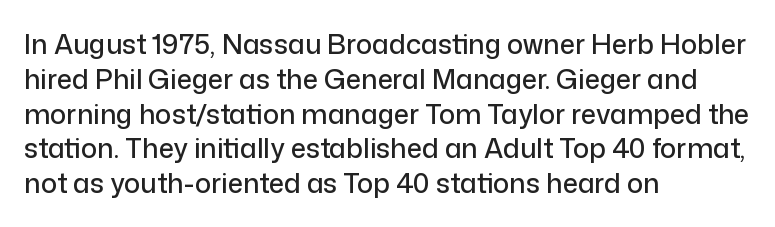
Q: Is the text italic (slanted)? A: No, it is upright.
Q: Is the text underlined? A: No.
Q: How is the paragraph aligned? A: Left-aligned.
Q: Is the spacing between letters normal or unusually wide? A: Normal.
Q: Is the spacing between lines tight, normal or loose? A: Normal.
